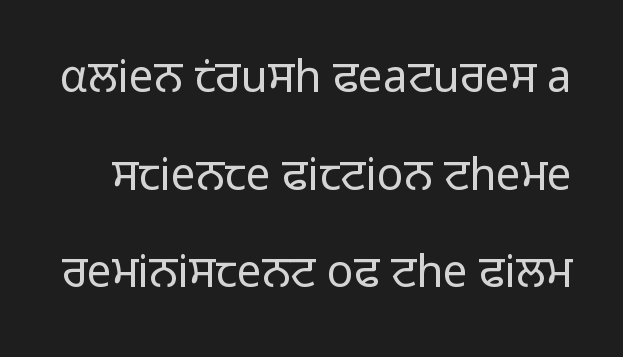
Q: Is the text bold? A: No.
Q: Is the text italic (slanted)? A: No, it is upright.
Q: Is the typeface a serif or a sans-serif typeface? A: Sans-serif.
Q: Is the text underlined? A: No.
Q: Is the spacing between letters normal or unusually wide? A: Normal.
Q: Is the spacing between lines tight, normal or loose? A: Loose.
Q: Width (condensed, normal, or wide)? A: Normal.
Q: Stroke contrast? A: Low.
Q: x-height? A: Medium.
Q: Monospaced? A: No.
